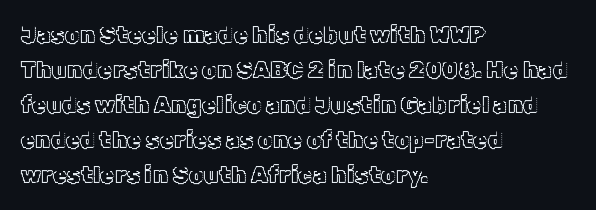
Q: Is the text italic (slanted)? A: No, it is upright.
Q: Is the text underlined? A: No.
Q: How is the paragraph aligned? A: Left-aligned.
Q: Is the spacing between letters normal or unusually wide? A: Normal.
Q: Is the spacing between lines tight, normal or loose? A: Normal.
